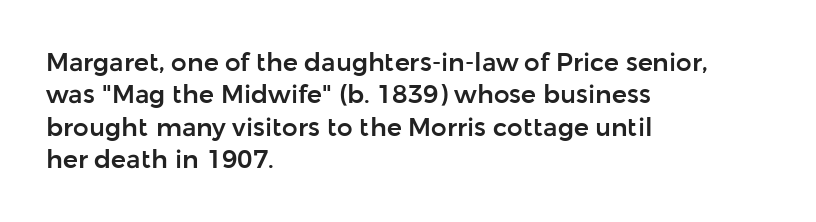
Q: Is the text italic (slanted)? A: No, it is upright.
Q: Is the text underlined? A: No.
Q: How is the paragraph aligned? A: Left-aligned.
Q: Is the spacing between letters normal or unusually wide? A: Normal.
Q: Is the spacing between lines tight, normal or loose? A: Normal.
